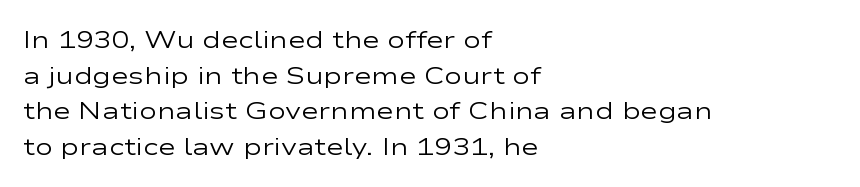
No italicization has been applied; the sample stays upright. Each line starts at the same left margin while the right side varies. Weight: regular or lighter. Compared with typical paragraphs, the rows here are spaced about the same. No extra tracking has been applied to these lines. Any mark beneath the type? The region is blank.
